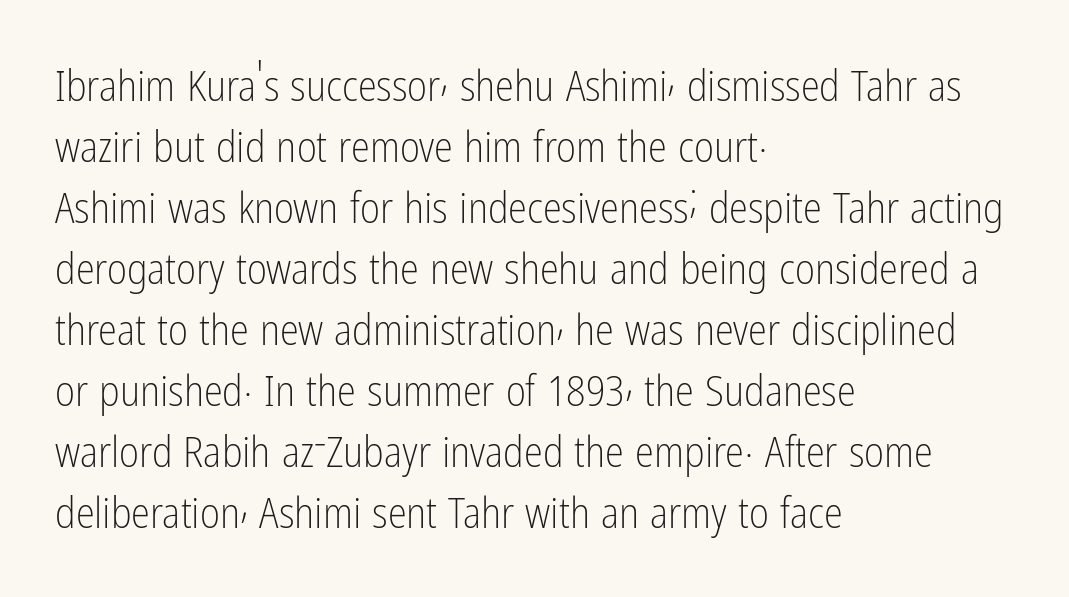
Q: Is the text bold? A: No.
Q: Is the text italic (slanted)? A: No, it is upright.
Q: Is the typeface a serif or a sans-serif typeface? A: Sans-serif.
Q: Is the text underlined? A: No.
Q: How is the paragraph aligned? A: Left-aligned.
Q: Is the spacing between letters normal or unusually wide? A: Normal.
Q: Is the spacing between lines tight, normal or loose? A: Normal.
Q: Width (condensed, normal, or wide)? A: Condensed.
Q: Stroke contrast? A: Low.
Q: x-height? A: Medium.
Q: Monospaced? A: No.
